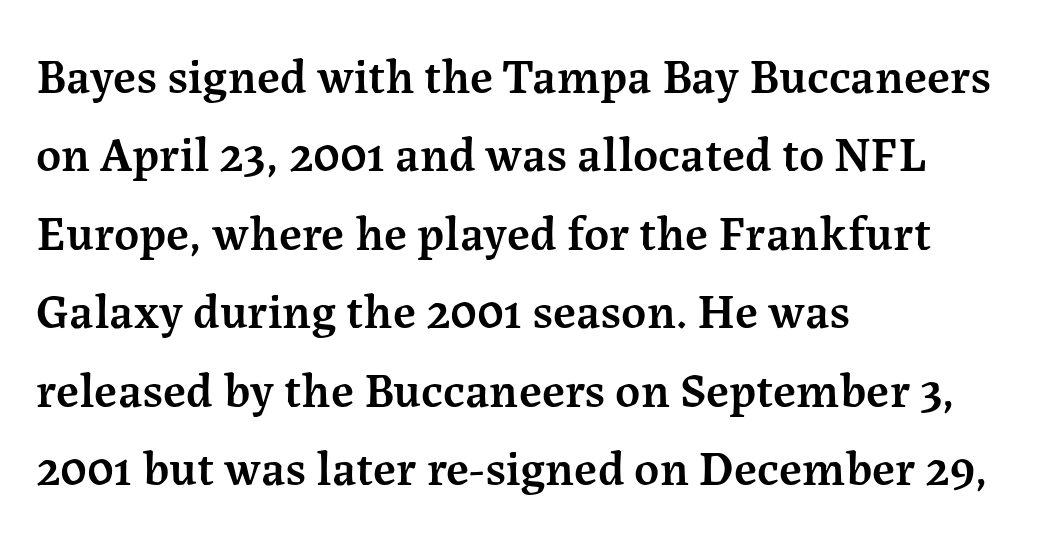
{"serif": "yes", "italic": "no", "bold": "semi", "weight": "semibold", "width": "normal", "stroke_contrast": "medium", "x_height": "medium", "monospaced": "no", "underline": "no", "align": "left", "line_spacing": "normal", "line_spacing_ratio": 1.6, "letter_spacing": "normal", "letter_spacing_em": 0.0, "glyph_px": 49}
